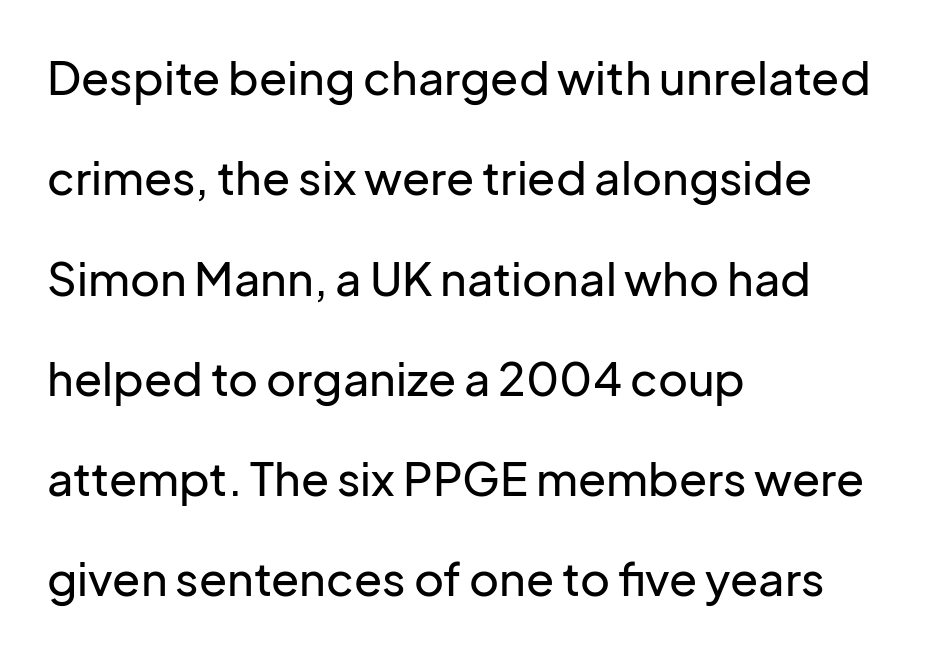
This sample has the flowing, uneven cadence of proportional lettering. In CSS terms this would be text-align: left. Caption: standard tracking, unaltered. This is the regular roman posture of the typeface. Lines of text with bare space underneath. The space between consecutive lines is lavish.
